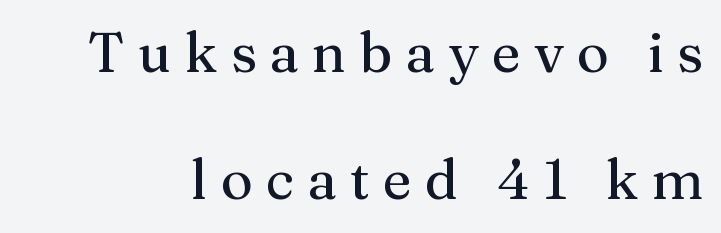
Q: Is the text italic (slanted)? A: No, it is upright.
Q: Is the typeface a serif or a sans-serif typeface? A: Serif.
Q: Is the text underlined? A: No.
Q: Is the spacing between letters normal or unusually wide? A: Unusually wide.
Q: Is the spacing between lines tight, normal or loose? A: Loose.
Q: Width (condensed, normal, or wide)? A: Normal.
Q: Stroke contrast? A: Medium.
Q: x-height? A: Medium.
Q: Monospaced? A: No.
